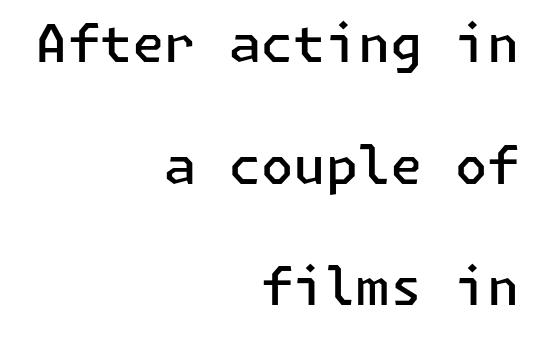
Q: Is the text bold? A: Semi-bold.
Q: Is the text italic (slanted)? A: No, it is upright.
Q: Is the typeface a serif or a sans-serif typeface? A: Sans-serif.
Q: Is the text underlined? A: No.
Q: How is the paragraph aligned? A: Right-aligned.
Q: Is the spacing between letters normal or unusually wide? A: Normal.
Q: Is the spacing between lines tight, normal or loose? A: Loose.
Q: Width (condensed, normal, or wide)? A: Normal.
Q: Stroke contrast? A: Low.
Q: x-height? A: Medium.
